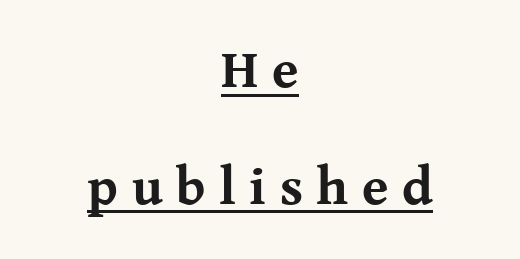
Q: Is the text bold? A: Yes.
Q: Is the text italic (slanted)? A: No, it is upright.
Q: Is the typeface a serif or a sans-serif typeface? A: Serif.
Q: Is the text underlined? A: Yes.
Q: How is the paragraph aligned? A: Centered.
Q: Is the spacing between letters normal or unusually wide? A: Unusually wide.
Q: Is the spacing between lines tight, normal or loose? A: Loose.
Q: Width (condensed, normal, or wide)? A: Normal.
Q: Stroke contrast? A: Medium.
Q: x-height? A: Medium.
Q: Monospaced? A: No.
